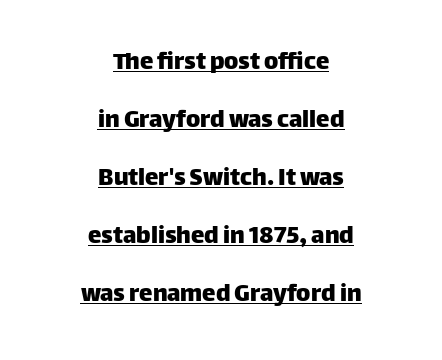
{"italic": "no", "underline": "yes", "align": "center", "line_spacing": "loose", "line_spacing_ratio": 2.15, "letter_spacing": "normal", "letter_spacing_em": 0.0, "glyph_px": 27}
